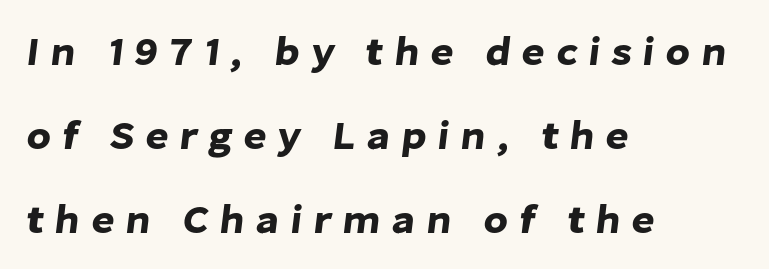
The image shows 40 px sans-serif type; set left-aligned, loose line spacing (2.1x), unusually wide letter spacing (+0.27 em), not underlined; low stroke contrast and a medium x-height.
